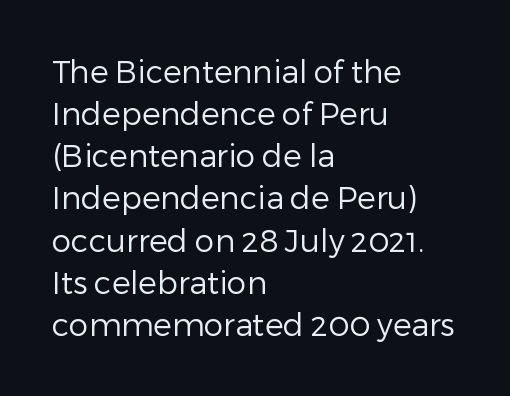
The image shows 31 px regular-weight sans-serif type, upright; set left-aligned, normal line spacing (1.36x), normal letter spacing, not underlined; low stroke contrast and a medium x-height.
